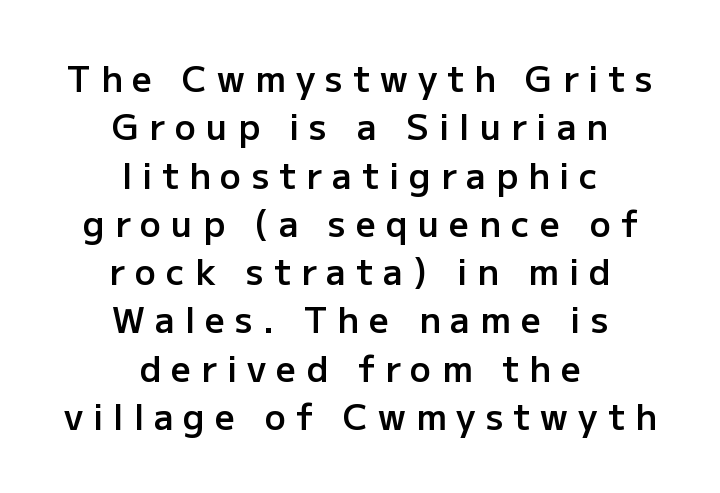
{"serif": "no", "italic": "no", "bold": "semi", "weight": "semibold", "width": "normal", "stroke_contrast": "low", "x_height": "medium", "monospaced": "no", "underline": "no", "align": "center", "line_spacing": "normal", "line_spacing_ratio": 1.38, "letter_spacing": "wide", "letter_spacing_em": 0.29, "glyph_px": 35}
